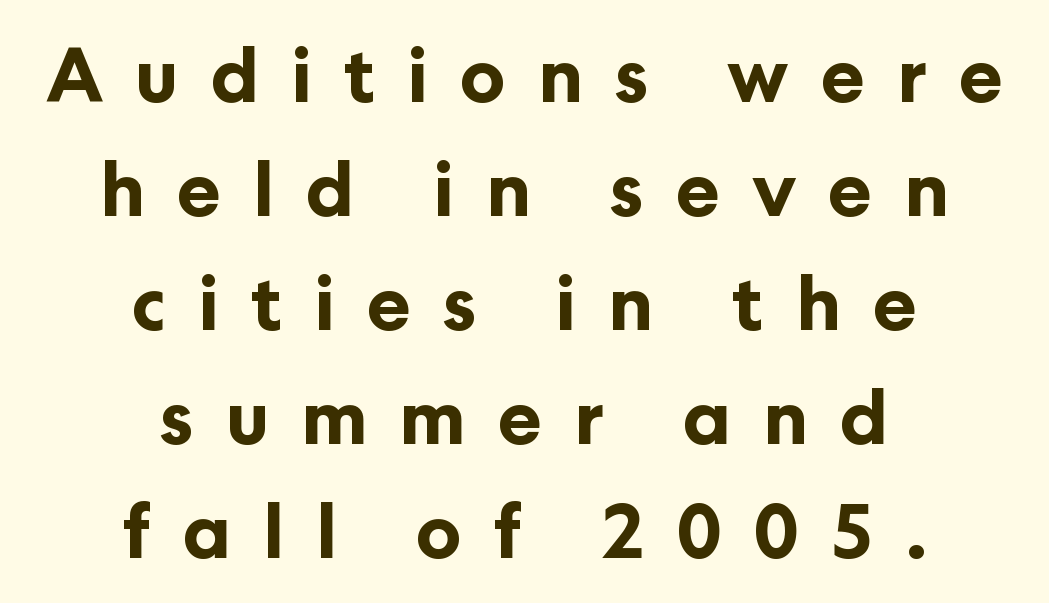
The image shows 74 px bold sans-serif type, upright; set centered, normal line spacing (1.54x), unusually wide letter spacing (+0.43 em), not underlined; low stroke contrast and a medium x-height.
